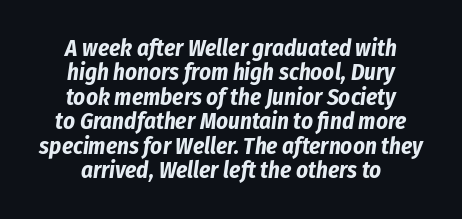
{"italic": "yes", "lean": "right", "slant_degrees": 8, "bold": "yes", "underline": "no", "align": "center", "line_spacing": "tight", "line_spacing_ratio": 1.06, "letter_spacing": "normal", "letter_spacing_em": 0.0, "glyph_px": 23}
